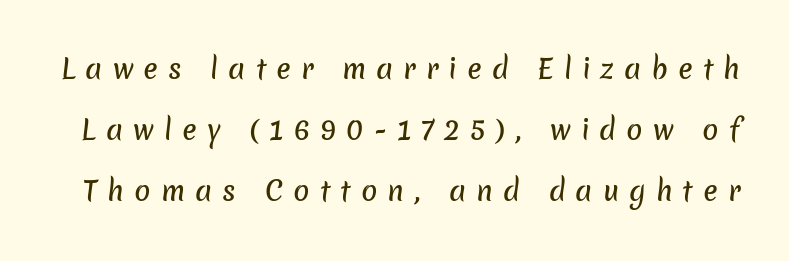
The image shows 27 px text type; set loose line spacing (2.26x), unusually wide letter spacing (+0.37 em), not underlined.
